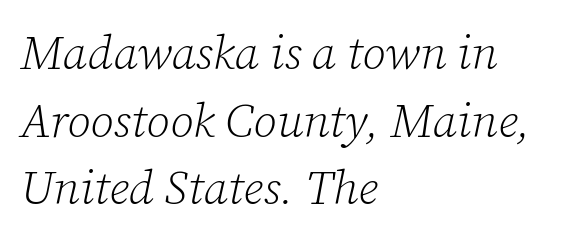
This is oblique type, the kind used for emphasis or titles. Any mark beneath the type? The region is blank. Do the characters align in a grid? No, the font is proportional. The letterforms sit at book weight or below. If you drew a ruler down the left edge, every line would touch it.
